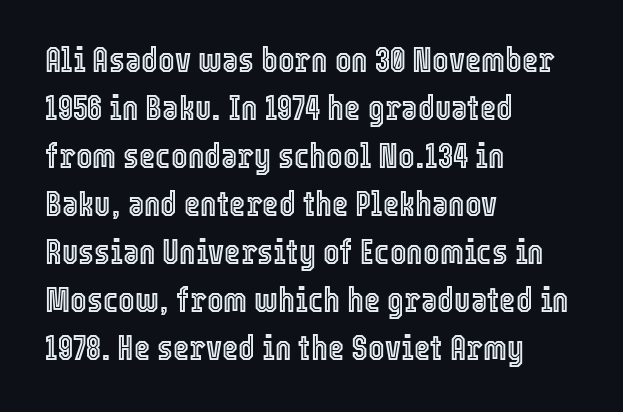
Q: Is the text italic (slanted)? A: No, it is upright.
Q: Is the text underlined? A: No.
Q: How is the paragraph aligned? A: Left-aligned.
Q: Is the spacing between letters normal or unusually wide? A: Normal.
Q: Is the spacing between lines tight, normal or loose? A: Normal.
Q: Width (condensed, normal, or wide)? A: Condensed.
Q: x-height? A: Medium.
Q: Monospaced? A: No.
